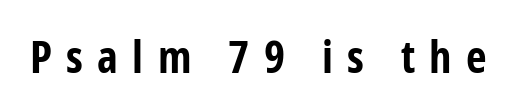
{"serif": "no", "italic": "no", "bold": "yes", "weight": "bold", "width": "condensed", "stroke_contrast": "low", "x_height": "medium", "monospaced": "no", "underline": "no", "letter_spacing": "wide", "letter_spacing_em": 0.32, "glyph_px": 45}
